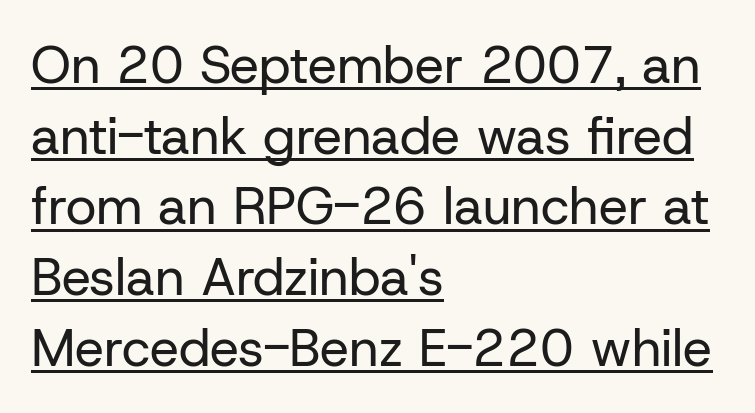
Q: Is the text bold? A: No.
Q: Is the text italic (slanted)? A: No, it is upright.
Q: Is the typeface a serif or a sans-serif typeface? A: Sans-serif.
Q: Is the text underlined? A: Yes.
Q: How is the paragraph aligned? A: Left-aligned.
Q: Is the spacing between letters normal or unusually wide? A: Normal.
Q: Is the spacing between lines tight, normal or loose? A: Normal.
Q: Width (condensed, normal, or wide)? A: Normal.
Q: Stroke contrast? A: Low.
Q: x-height? A: Medium.
Q: Monospaced? A: No.
